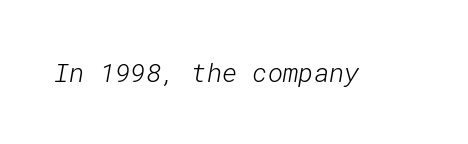
The image shows 26 px text type; set normal letter spacing, not underlined.
